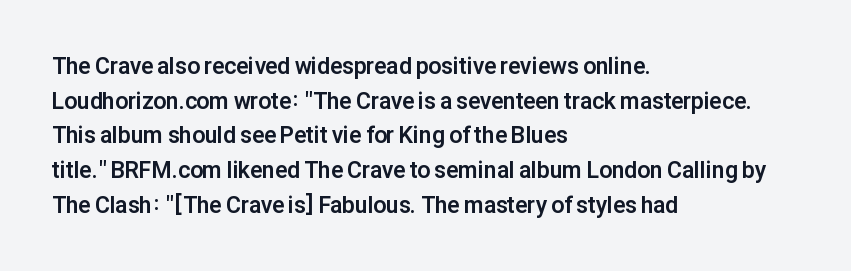
The image shows 23 px bold type, upright; set left-aligned, normal line spacing (1.51x), normal letter spacing, not underlined.
